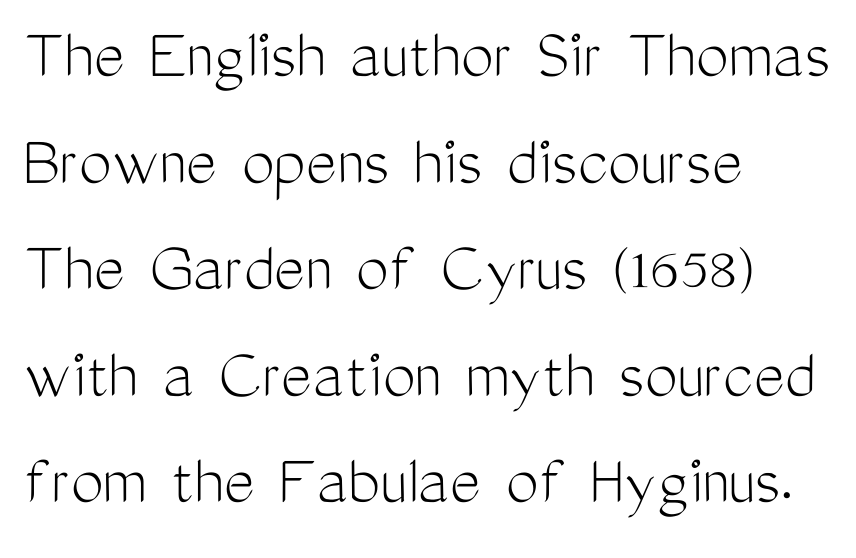
The area under the type is left untouched. Heaviness? Minimal to ordinary, like unemphasized prose. Does the copy run flush right? No — it runs flush left. A typesetter would call this leading conventional body-copy spacing. A typesetter would mark this as roman, not italic.
